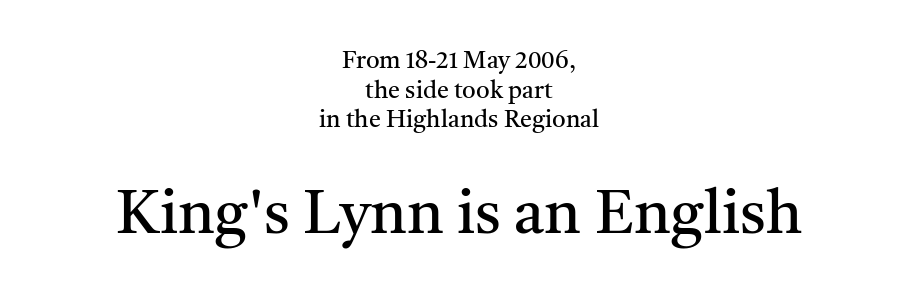
The letters sit at their default tracking, neither squeezed nor spread. Font category for this specimen: serif. Both edges are ragged and mirror each other, which tells us the setting is centered. A quiet, ordinary-to-light weight characterises the typeface. Notice how the stems are strictly vertical — no italics here. Bare-footed words on every line.
